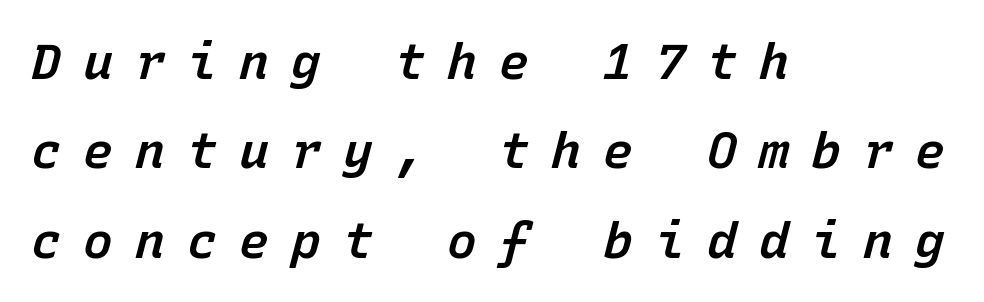
The rendering anchors every line to the left-hand side. The passage shown has open, widely tracked lettering throughout. Monospaced: the letters line up in strict vertical columns. The strokes are fattened partway — semibold, not bold. The axis of the letterforms is tilted away from vertical. Descender tails drop into unmarked territory.
